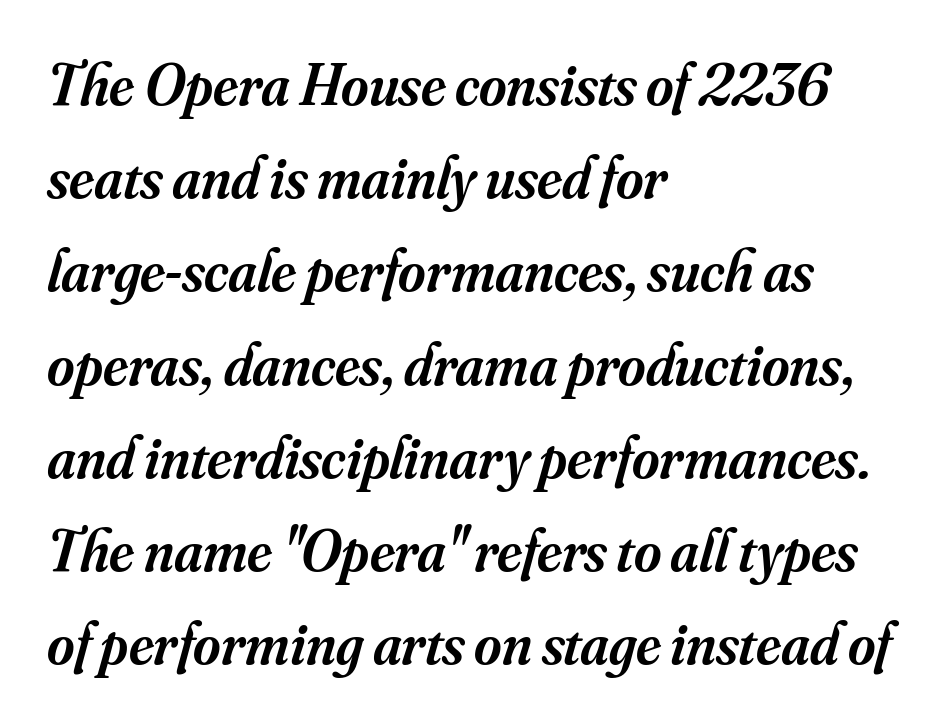
The image shows 59 px semibold serif type, italic (leaning right); set left-aligned, normal line spacing (1.58x), normal letter spacing, not underlined; medium stroke contrast and a small x-height.
